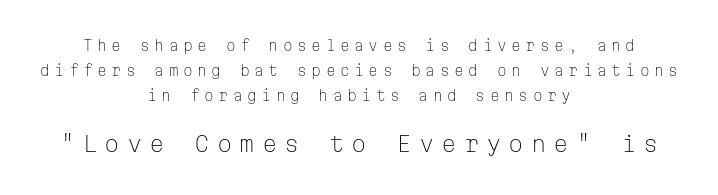
The image shows 22 px text type, upright; set centered, line spacing 1.8x, unusually wide letter spacing (+0.32 em), not underlined; the second (bottom) block is 1.57x larger.
